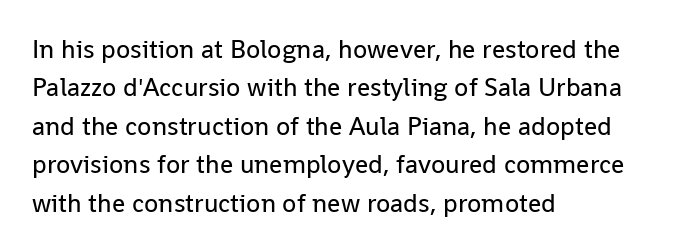
The image shows 26 px text type, upright; set left-aligned, normal line spacing (1.48x), normal letter spacing, not underlined.
